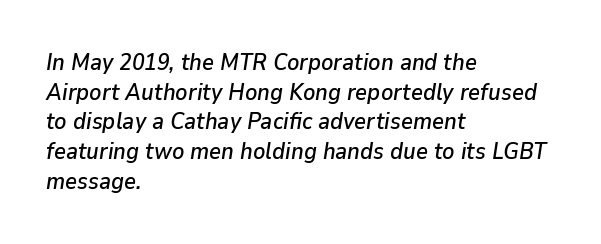
{"italic": "yes", "lean": "right", "slant_degrees": 9, "underline": "no", "align": "left", "line_spacing": "normal", "line_spacing_ratio": 1.29, "letter_spacing": "normal", "letter_spacing_em": 0.0, "glyph_px": 23}
